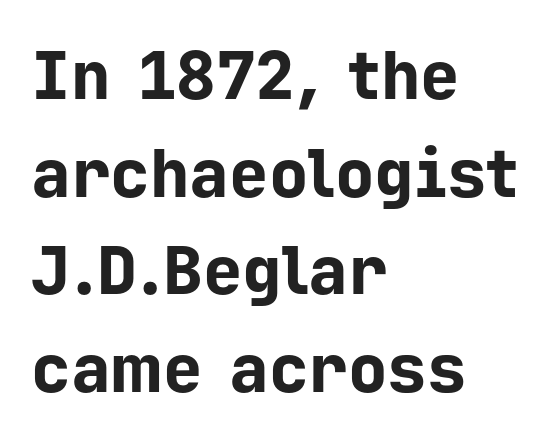
The image shows 66 px bold sans-serif type, upright, monospaced; set left-aligned, normal line spacing (1.48x), normal letter spacing, not underlined; low stroke contrast and a medium x-height.
